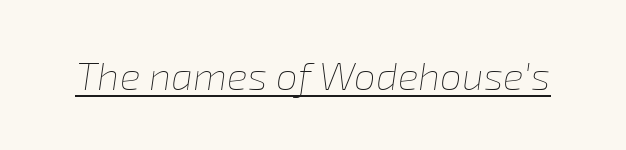
The image shows 39 px thin type, italic (leaning right); set normal letter spacing, underlined; low stroke contrast and a medium x-height.
